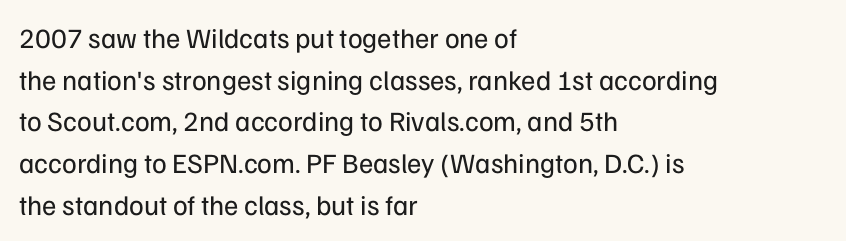
{"serif": "no", "italic": "no", "bold": "no", "weight": "regular", "width": "normal", "stroke_contrast": "low", "x_height": "medium", "monospaced": "no", "underline": "no", "align": "left", "line_spacing": "normal", "line_spacing_ratio": 1.49, "letter_spacing": "normal", "letter_spacing_em": 0.0, "glyph_px": 28}
